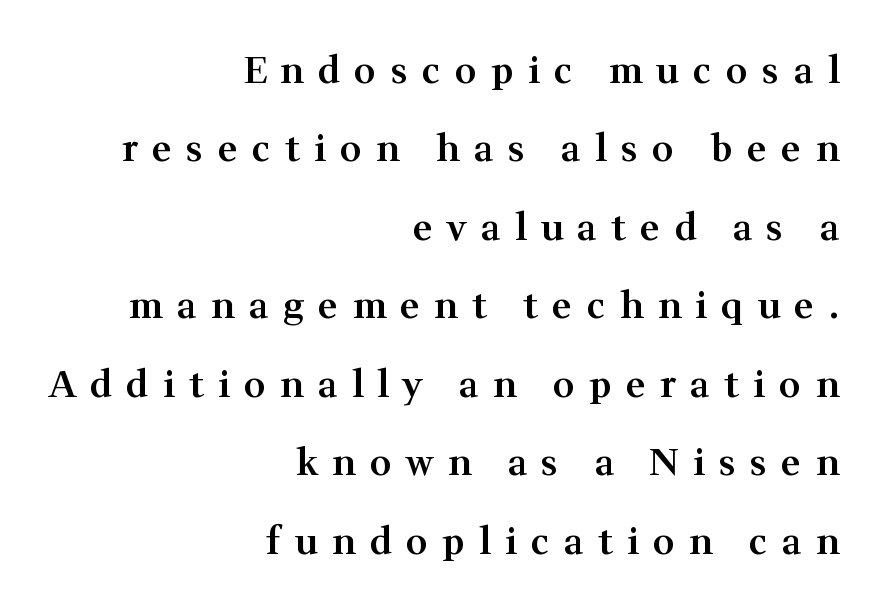
A typesetter would call this leading open, well beyond the default. Layout note: lines flush right. Style check: upright. The foot of each line stays bare and open. Proportional: the letters do not fall into vertical columns. These lines are composed in type with serifs.
